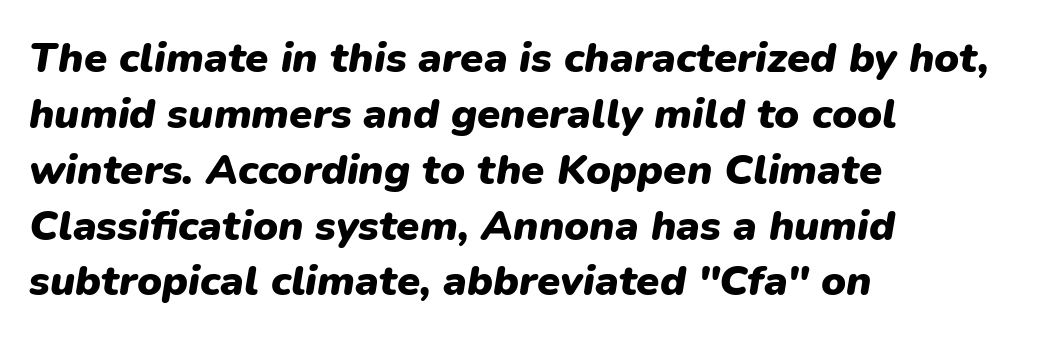
{"italic": "yes", "lean": "right", "slant_degrees": 9, "bold": "yes", "weight": "heavy", "width": "normal", "stroke_contrast": "low", "x_height": "medium", "monospaced": "no", "underline": "no", "align": "left", "line_spacing": "normal", "line_spacing_ratio": 1.33, "letter_spacing": "normal", "letter_spacing_em": 0.0, "glyph_px": 42}
